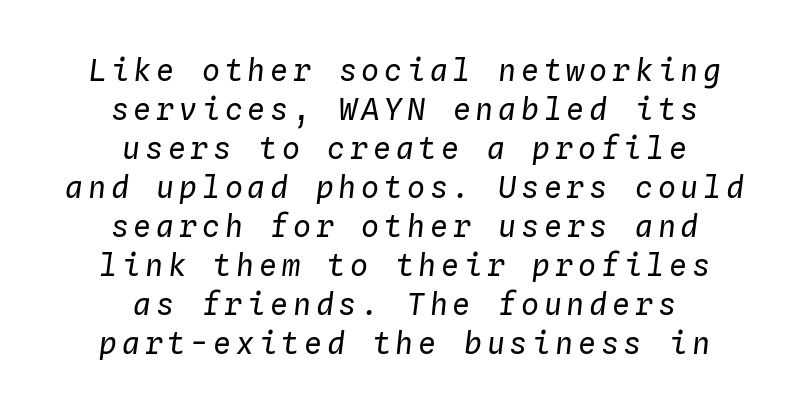
The image shows 30 px regular-weight type, italic (leaning right), monospaced; set centered, normal line spacing (1.3x), not underlined; low stroke contrast and a medium x-height.
